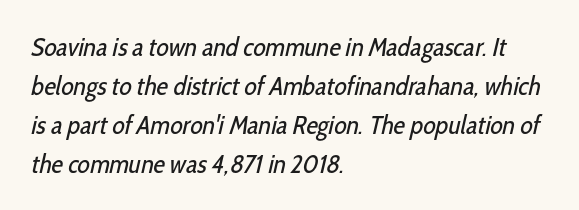
The image shows 26 px text type; set left-aligned, normal line spacing (1.5x), normal letter spacing, not underlined.
